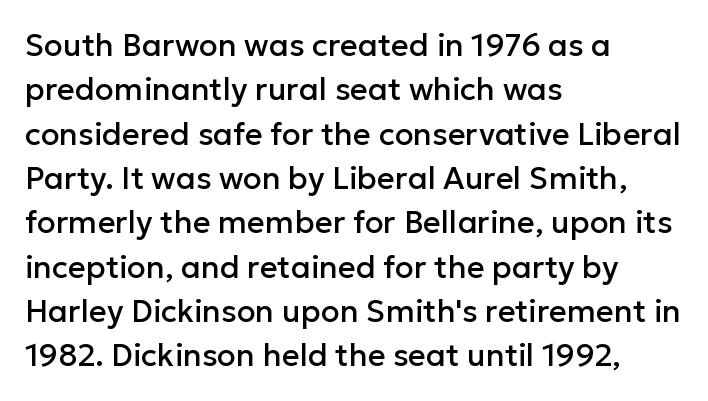
{"serif": "no", "italic": "no", "width": "normal", "stroke_contrast": "low", "x_height": "medium", "monospaced": "no", "underline": "no", "align": "left", "line_spacing": "normal", "line_spacing_ratio": 1.43, "letter_spacing": "normal", "letter_spacing_em": 0.0, "glyph_px": 31}
